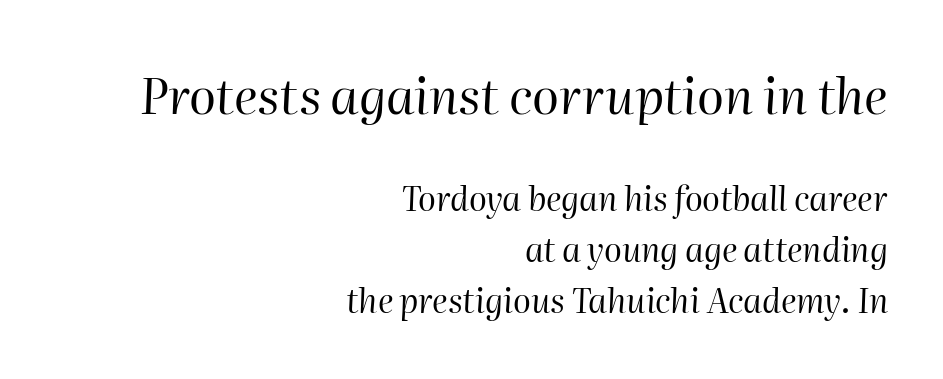
The image shows 50 px regular-weight type, italic (leaning right); set right-aligned, normal line spacing (1.54x), normal letter spacing, not underlined; the first (top) block is 1.52x larger; high stroke contrast and a medium x-height.
